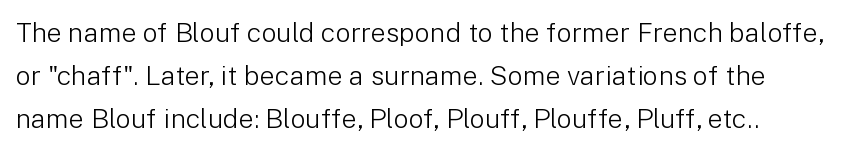
Q: Is the text bold? A: No.
Q: Is the text italic (slanted)? A: No, it is upright.
Q: Is the text underlined? A: No.
Q: Is the spacing between letters normal or unusually wide? A: Normal.
Q: Is the spacing between lines tight, normal or loose? A: Normal.
